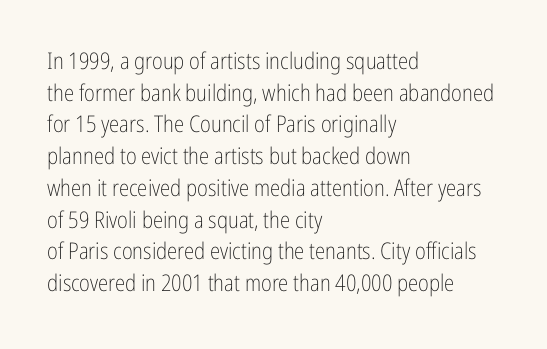
{"italic": "no", "bold": "no", "underline": "no", "align": "left", "line_spacing": "normal", "line_spacing_ratio": 1.38, "letter_spacing": "normal", "letter_spacing_em": 0.0, "glyph_px": 23}
